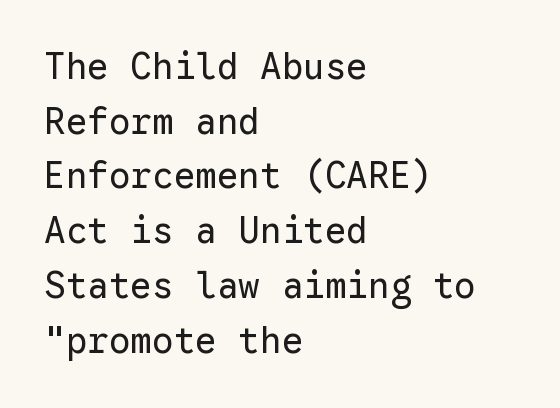
{"serif": "no", "italic": "no", "bold": "no", "weight": "regular", "width": "normal", "stroke_contrast": "low", "x_height": "medium", "monospaced": "yes", "underline": "no", "align": "left", "line_spacing": "normal", "line_spacing_ratio": 1.52, "letter_spacing": "normal", "letter_spacing_em": 0.0, "glyph_px": 36}
